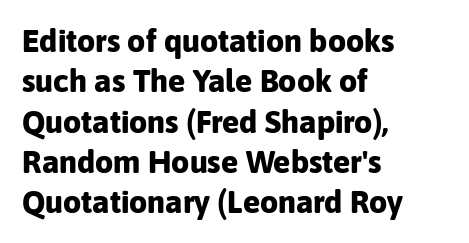
The image shows 32 px bold sans-serif type, upright; set left-aligned, normal line spacing (1.26x), normal letter spacing, not underlined; low stroke contrast and a medium x-height.
